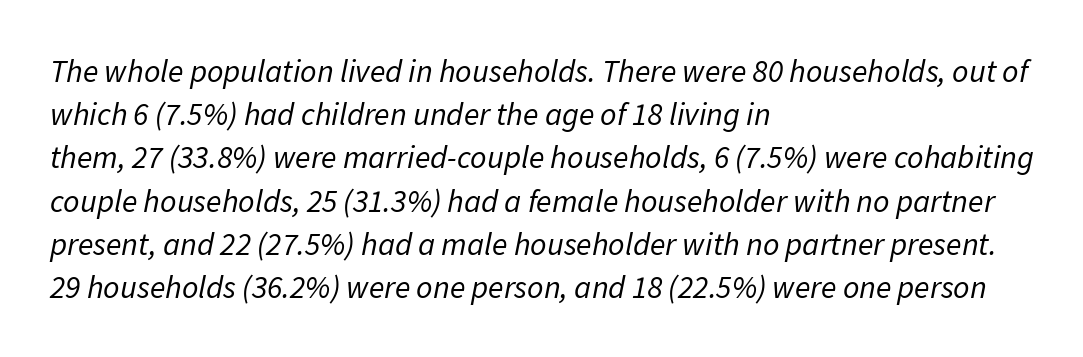
{"italic": "yes", "lean": "right", "slant_degrees": 11, "bold": "no", "weight": "regular", "width": "normal", "stroke_contrast": "low", "x_height": "medium", "monospaced": "no", "underline": "no", "align": "left", "line_spacing": "normal", "line_spacing_ratio": 1.35, "letter_spacing": "normal", "letter_spacing_em": 0.0, "glyph_px": 32}
